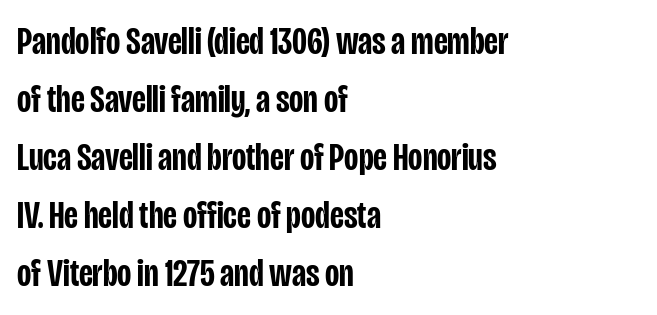
Q: Is the text bold? A: Semi-bold.
Q: Is the text italic (slanted)? A: No, it is upright.
Q: Is the typeface a serif or a sans-serif typeface? A: Sans-serif.
Q: Is the text underlined? A: No.
Q: How is the paragraph aligned? A: Left-aligned.
Q: Is the spacing between letters normal or unusually wide? A: Normal.
Q: Is the spacing between lines tight, normal or loose? A: Normal.
Q: Width (condensed, normal, or wide)? A: Condensed.
Q: Stroke contrast? A: Low.
Q: x-height? A: Large.
Q: Monospaced? A: No.
